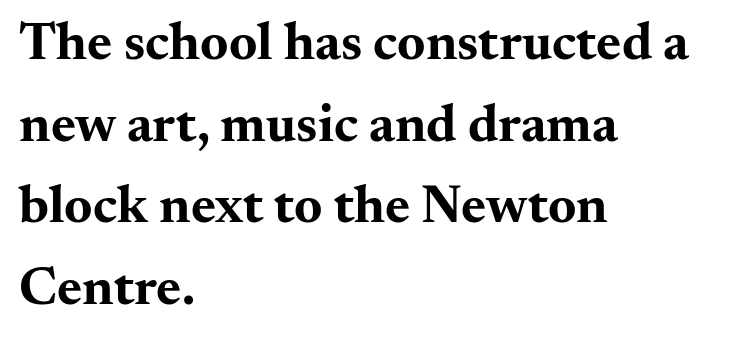
Here the designer chose a conventional face with non-uniform glyph widths. What's the leading like? Ordinary, nothing unusual. The typesetting leans heavy: a genuine bold. The axis of the letterforms is exactly vertical. The letters carry serifs — small finishing strokes at the ends of their stems. Notice how the passage keeps a crisp vertical edge on the left only.
